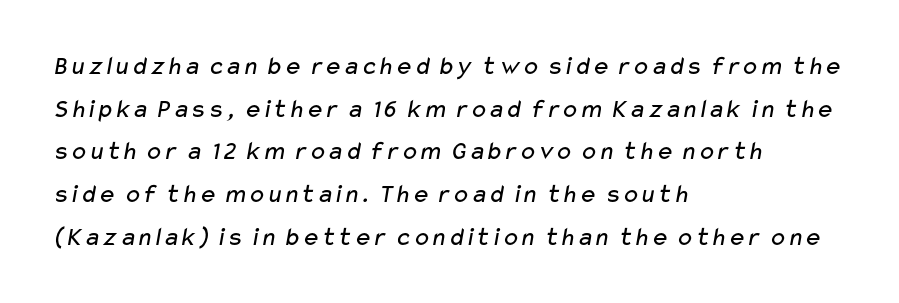
{"bold": "no", "underline": "no", "align": "left", "line_spacing": "normal", "line_spacing_ratio": 1.58, "letter_spacing": "normal", "letter_spacing_em": 0.0, "glyph_px": 27}
